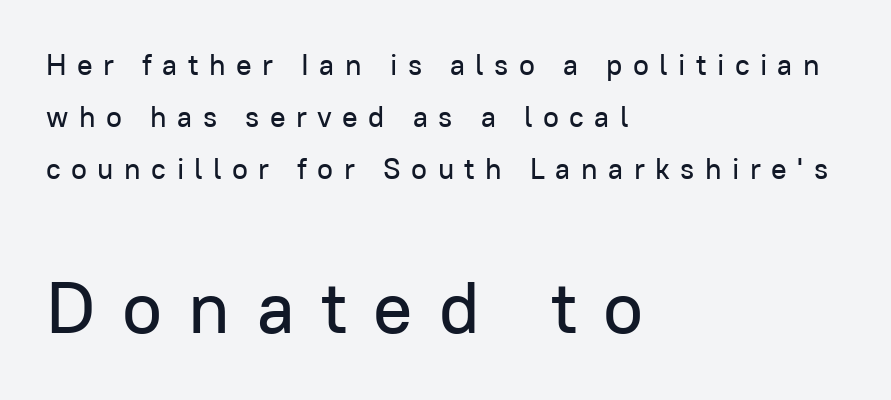
{"serif": "no", "italic": "no", "width": "normal", "stroke_contrast": "low", "x_height": "medium", "monospaced": "no", "underline": "no", "align": "left", "line_spacing_ratio": 1.79, "letter_spacing": "wide", "letter_spacing_em": 0.36, "larger_block": "second", "size_ratio": 2.52, "glyph_px": 73}
